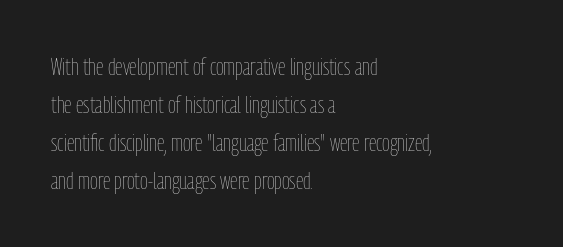
{"italic": "no", "bold": "no", "underline": "no", "align": "left", "line_spacing": "normal", "line_spacing_ratio": 1.59, "letter_spacing": "normal", "letter_spacing_em": 0.0, "glyph_px": 24}
